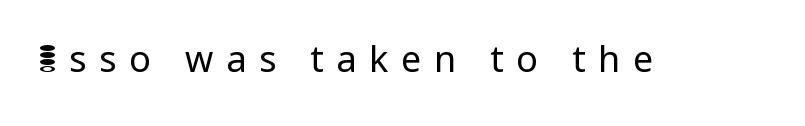
Q: Is the text bold? A: No.
Q: Is the text italic (slanted)? A: No, it is upright.
Q: Is the typeface a serif or a sans-serif typeface? A: Sans-serif.
Q: Is the text underlined? A: No.
Q: Is the spacing between letters normal or unusually wide? A: Unusually wide.
Q: Width (condensed, normal, or wide)? A: Normal.
Q: Stroke contrast? A: Low.
Q: x-height? A: Medium.
Q: Monospaced? A: No.
